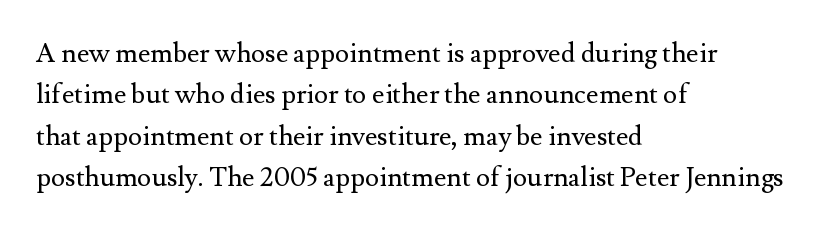
{"italic": "no", "bold": "no", "underline": "no", "align": "left", "line_spacing": "normal", "line_spacing_ratio": 1.53, "letter_spacing": "normal", "letter_spacing_em": 0.0, "glyph_px": 27}
